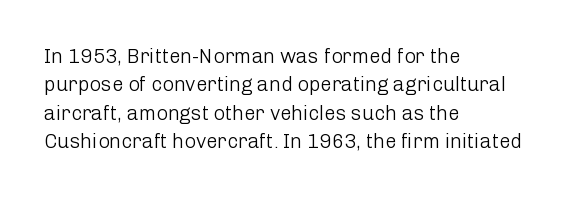
Glyph-to-glyph distance matches everyday printed text. One glance says typical: line gaps are just what's usual. A bare baseline throughout the passage. Does the lettering tilt? It doesn't — this is upright.
